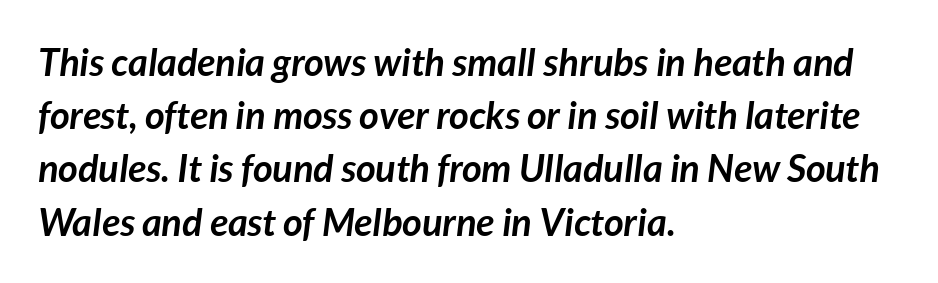
Q: Is the text bold? A: Yes.
Q: Is the text italic (slanted)? A: Yes, it leans right by about 7 degrees.
Q: Is the text underlined? A: No.
Q: How is the paragraph aligned? A: Left-aligned.
Q: Is the spacing between letters normal or unusually wide? A: Normal.
Q: Is the spacing between lines tight, normal or loose? A: Normal.
Q: Width (condensed, normal, or wide)? A: Normal.
Q: Stroke contrast? A: Low.
Q: x-height? A: Medium.
Q: Monospaced? A: No.
